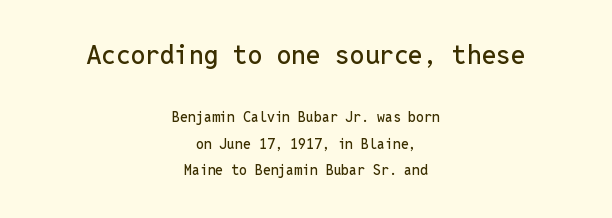
Q: Is the text italic (slanted)? A: No, it is upright.
Q: Is the text underlined? A: No.
Q: How is the paragraph aligned? A: Centered.
Q: Is the spacing between letters normal or unusually wide? A: Normal.
Q: Is the spacing between lines tight, normal or loose? A: Loose.
Q: Which block of text is set in a larger size, the first (top) or the second (bottom)? A: The first (top) one.
